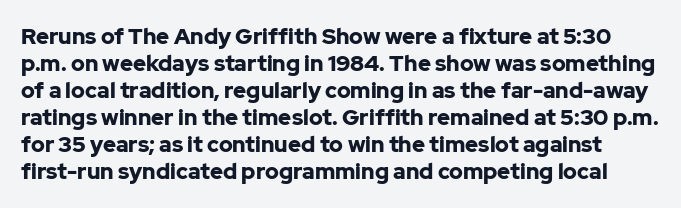
The image shows 22 px bold type, upright; set line spacing 1.23x, normal letter spacing, not underlined.
